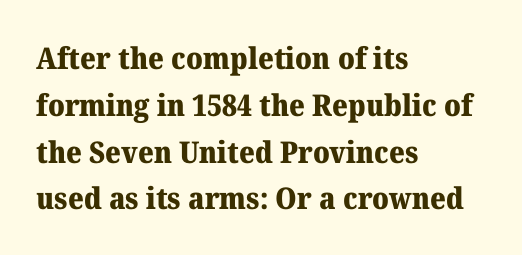
The image shows 30 px heavy serif type, upright; set left-aligned, normal line spacing (1.56x), normal letter spacing, not underlined; medium stroke contrast and a medium x-height.
